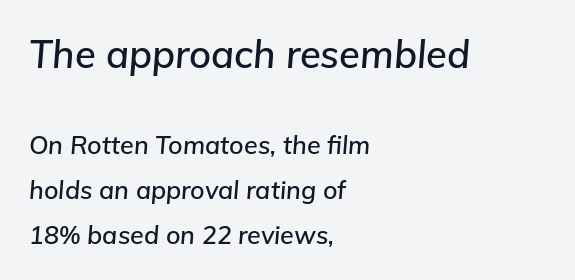
The image shows 38 px text type, italic (leaning right); set left-aligned, line spacing 1.8x, normal letter spacing, not underlined; the first (top) block is 1.52x larger; low stroke contrast and a medium x-height.
